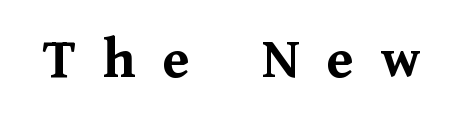
Q: Is the text bold? A: Yes.
Q: Is the text italic (slanted)? A: No, it is upright.
Q: Is the typeface a serif or a sans-serif typeface? A: Serif.
Q: Is the text underlined? A: No.
Q: Is the spacing between letters normal or unusually wide? A: Unusually wide.
Q: Width (condensed, normal, or wide)? A: Normal.
Q: Stroke contrast? A: Medium.
Q: x-height? A: Medium.
Q: Monospaced? A: No.
